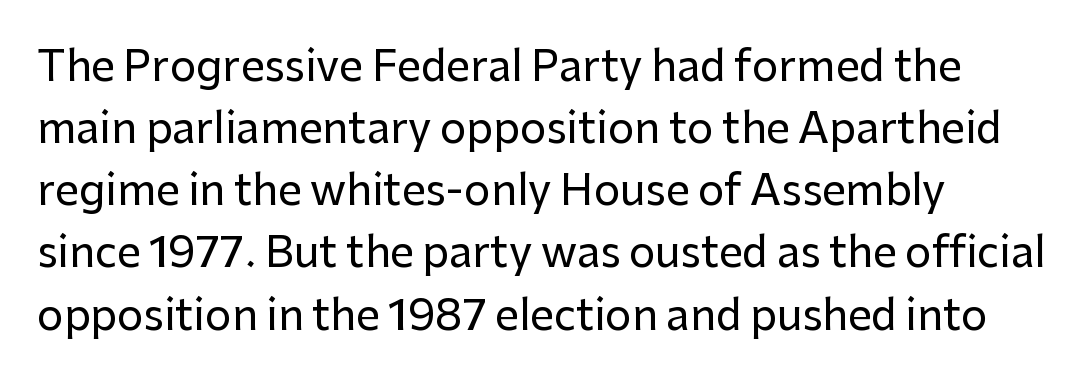
This rendering uses left alignment, leaving the right contour irregular. Does the lettering tilt? It doesn't — this is upright. The passage shown has conventional tracking throughout. Proportional: the letters do not fall into vertical columns.
